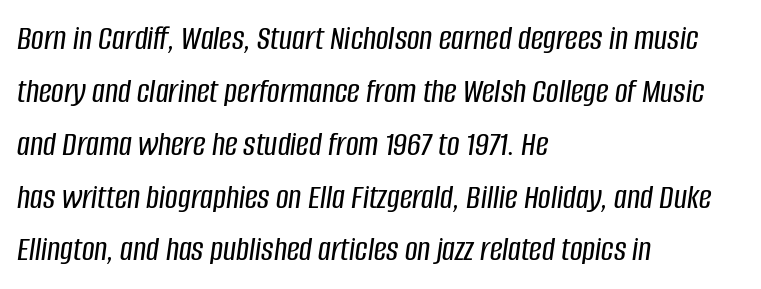
The image shows 35 px condensed type, italic (leaning right); set left-aligned, normal line spacing (1.51x), normal letter spacing, not underlined; low stroke contrast and a large x-height.
